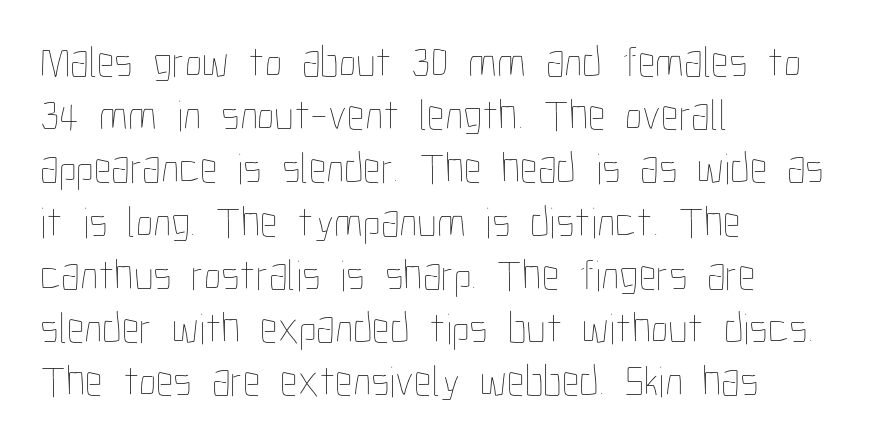
Q: Is the text bold? A: No.
Q: Is the text italic (slanted)? A: No, it is upright.
Q: Is the text underlined? A: No.
Q: How is the paragraph aligned? A: Left-aligned.
Q: Is the spacing between letters normal or unusually wide? A: Normal.
Q: Width (condensed, normal, or wide)? A: Condensed.
Q: Stroke contrast? A: Low.
Q: x-height? A: Medium.
Q: Monospaced? A: No.
